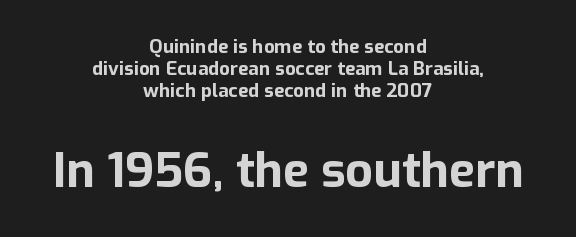
These lines were composed using upright roman letters. Is this a fixed-width face? No — the glyphs have proportional, varying widths. Glance below the letters and you will spot only blank space. The paragraph shown floats in the horizontal middle. The letters are bold, with thick, heavy strokes. Which of the two is more prominent by size? The second, at the bottom.
